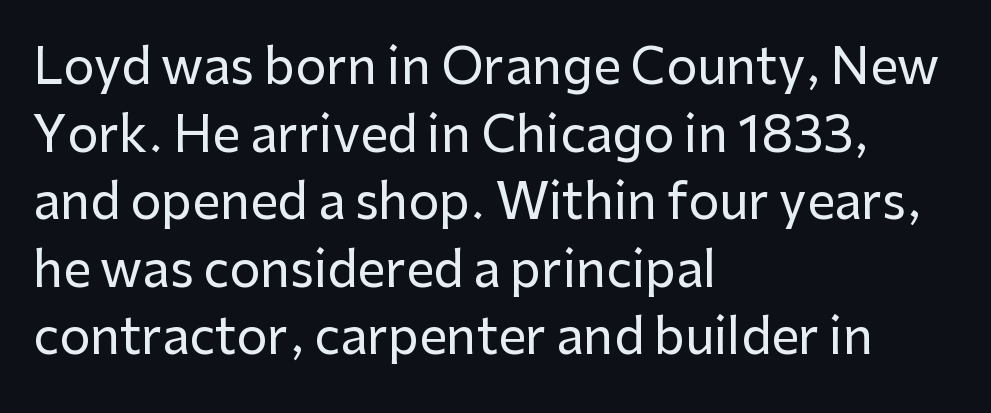
Q: Is the text italic (slanted)? A: No, it is upright.
Q: Is the typeface a serif or a sans-serif typeface? A: Sans-serif.
Q: Is the text underlined? A: No.
Q: How is the paragraph aligned? A: Left-aligned.
Q: Is the spacing between letters normal or unusually wide? A: Normal.
Q: Is the spacing between lines tight, normal or loose? A: Normal.
Q: Width (condensed, normal, or wide)? A: Normal.
Q: Stroke contrast? A: Low.
Q: x-height? A: Medium.
Q: Monospaced? A: No.
